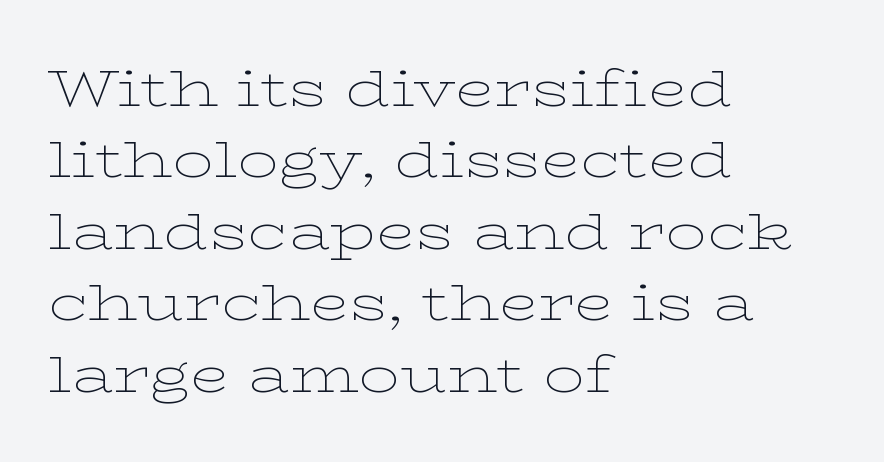
{"serif": "yes", "italic": "no", "bold": "no", "weight": "thin", "width": "wide", "stroke_contrast": "low", "x_height": "medium", "monospaced": "no", "underline": "no", "align": "left", "line_spacing": "normal", "line_spacing_ratio": 1.4, "letter_spacing": "normal", "letter_spacing_em": 0.0, "glyph_px": 51}
